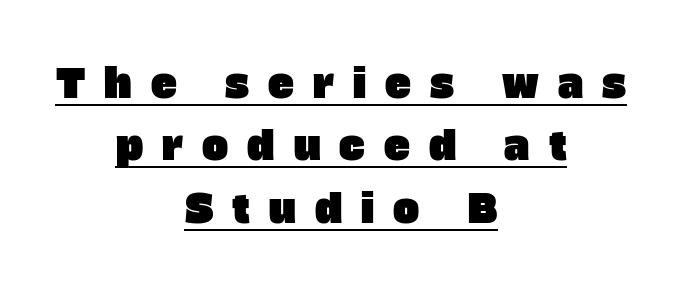
{"serif": "no", "width": "normal", "stroke_contrast": "low", "x_height": "large", "monospaced": "no", "underline": "yes", "align": "center", "line_spacing": "normal", "line_spacing_ratio": 1.6, "letter_spacing": "wide", "letter_spacing_em": 0.49, "glyph_px": 39}
